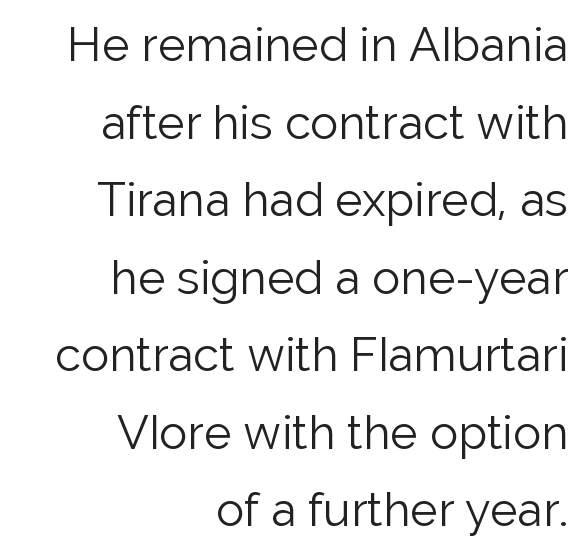
The image shows 47 px light sans-serif type, upright; set right-aligned, normal line spacing (1.65x), normal letter spacing, not underlined; low stroke contrast and a medium x-height.
